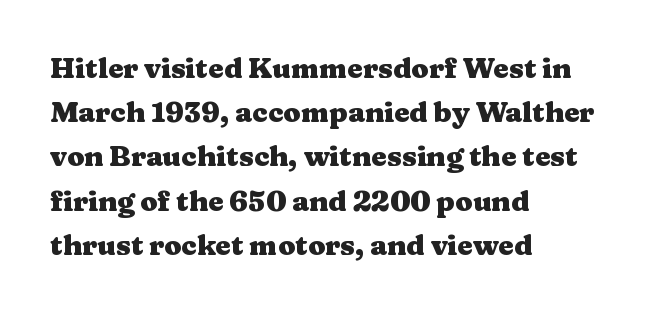
Q: Is the text bold? A: Yes.
Q: Is the text italic (slanted)? A: No, it is upright.
Q: Is the typeface a serif or a sans-serif typeface? A: Serif.
Q: Is the text underlined? A: No.
Q: How is the paragraph aligned? A: Left-aligned.
Q: Is the spacing between letters normal or unusually wide? A: Normal.
Q: Is the spacing between lines tight, normal or loose? A: Normal.
Q: Width (condensed, normal, or wide)? A: Wide.
Q: Stroke contrast? A: Medium.
Q: x-height? A: Medium.
Q: Monospaced? A: No.
